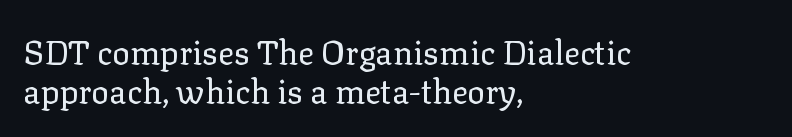
Q: Is the text bold? A: No.
Q: Is the text italic (slanted)? A: No, it is upright.
Q: Is the typeface a serif or a sans-serif typeface? A: Serif.
Q: Is the text underlined? A: No.
Q: How is the paragraph aligned? A: Left-aligned.
Q: Is the spacing between letters normal or unusually wide? A: Normal.
Q: Width (condensed, normal, or wide)? A: Normal.
Q: Stroke contrast? A: Low.
Q: x-height? A: Medium.
Q: Monospaced? A: No.
